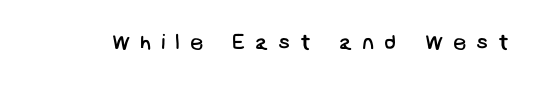
Q: Is the text bold? A: No.
Q: Is the text underlined? A: No.
Q: Is the spacing between letters normal or unusually wide? A: Unusually wide.
